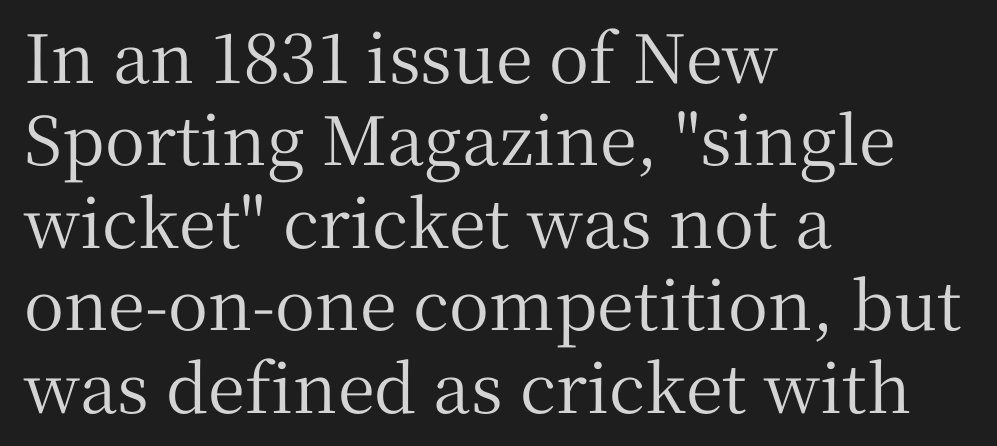
Q: Is the text italic (slanted)? A: No, it is upright.
Q: Is the typeface a serif or a sans-serif typeface? A: Serif.
Q: Is the text underlined? A: No.
Q: How is the paragraph aligned? A: Left-aligned.
Q: Is the spacing between letters normal or unusually wide? A: Normal.
Q: Width (condensed, normal, or wide)? A: Normal.
Q: Stroke contrast? A: Medium.
Q: x-height? A: Medium.
Q: Monospaced? A: No.
